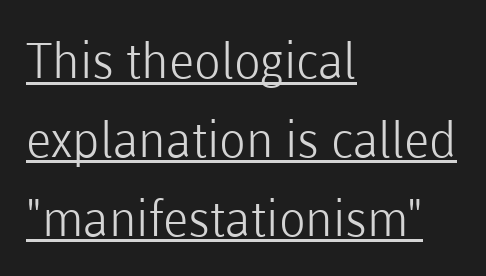
{"serif": "no", "italic": "no", "bold": "no", "weight": "light", "width": "normal", "stroke_contrast": "low", "x_height": "medium", "monospaced": "no", "underline": "yes", "align": "left", "line_spacing": "normal", "line_spacing_ratio": 1.61, "letter_spacing": "normal", "letter_spacing_em": 0.0, "glyph_px": 49}
